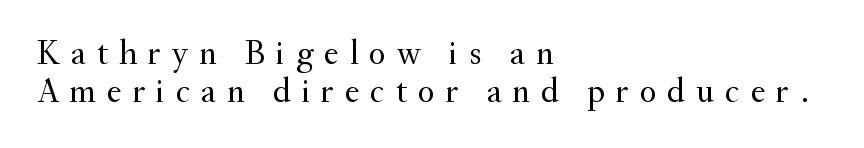
{"serif": "yes", "italic": "no", "bold": "no", "weight": "regular", "width": "normal", "stroke_contrast": "medium", "x_height": "small", "monospaced": "no", "underline": "no", "align": "left", "line_spacing": "tight", "line_spacing_ratio": 1.08, "letter_spacing": "wide", "letter_spacing_em": 0.31, "glyph_px": 35}
